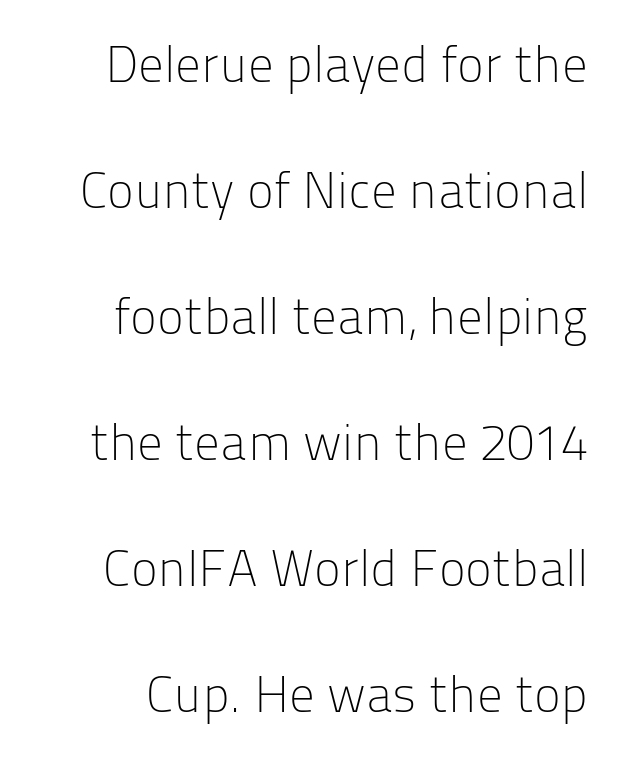
{"serif": "no", "italic": "no", "bold": "no", "weight": "light", "width": "normal", "stroke_contrast": "low", "x_height": "medium", "monospaced": "no", "underline": "no", "line_spacing": "loose", "line_spacing_ratio": 2.47, "letter_spacing": "normal", "letter_spacing_em": 0.0, "glyph_px": 51}
